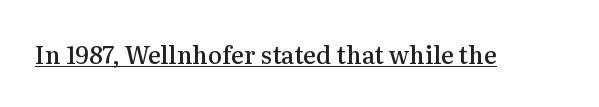
{"italic": "no", "bold": "semi", "underline": "yes", "letter_spacing": "normal", "letter_spacing_em": 0.0, "glyph_px": 24}
